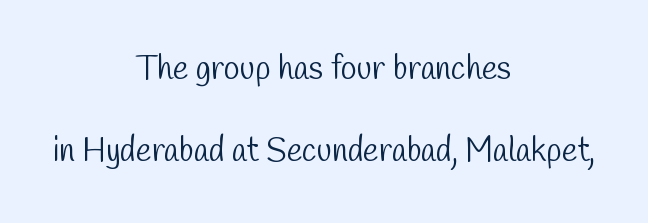
Q: Is the text bold? A: No.
Q: Is the typeface a serif or a sans-serif typeface? A: Sans-serif.
Q: Is the text underlined? A: No.
Q: How is the paragraph aligned? A: Centered.
Q: Is the spacing between letters normal or unusually wide? A: Normal.
Q: Is the spacing between lines tight, normal or loose? A: Loose.
Q: Width (condensed, normal, or wide)? A: Condensed.
Q: Stroke contrast? A: Low.
Q: x-height? A: Medium.
Q: Monospaced? A: No.
